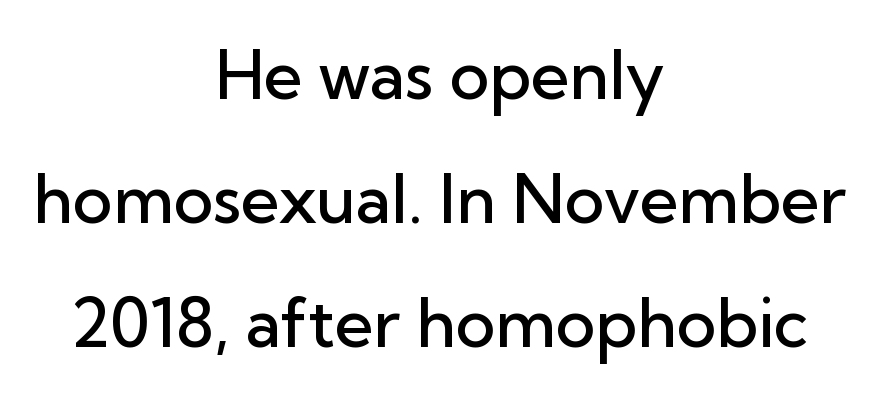
Proportional: the letters do not fall into vertical columns. The passage shown is semibold, sitting just below true bold. The specimen omits any rule beneath the text block's lines. I'd call this a sans setting — the letters go barefoot. Spacing between characters is what you'd get straight out of the box. Style check: upright.
